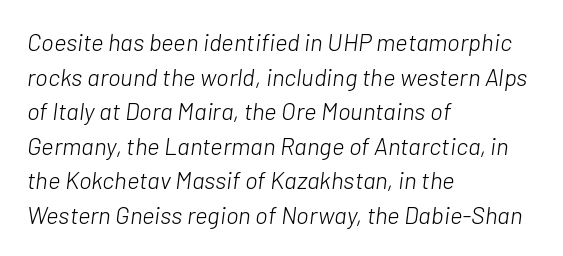
The image shows 24 px text type, italic (leaning right); set left-aligned, normal line spacing (1.44x), normal letter spacing, not underlined.
